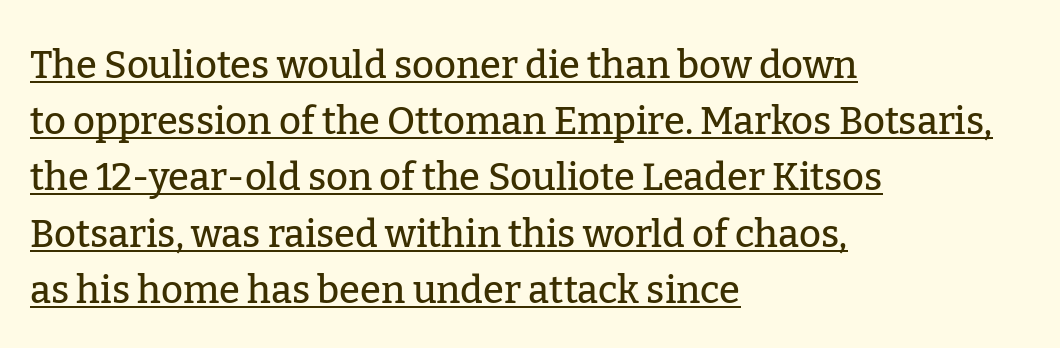
{"serif": "yes", "italic": "no", "width": "normal", "stroke_contrast": "low", "x_height": "medium", "monospaced": "no", "underline": "yes", "align": "left", "line_spacing": "normal", "line_spacing_ratio": 1.48, "letter_spacing": "normal", "letter_spacing_em": 0.0, "glyph_px": 38}
